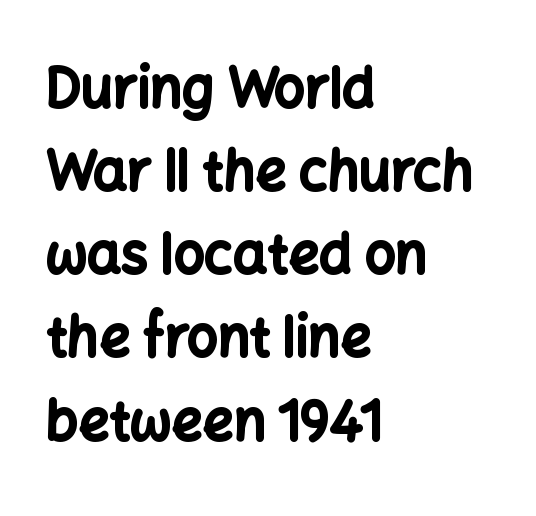
The image shows 54 px bold sans-serif type, upright; set left-aligned, normal line spacing (1.54x), normal letter spacing, not underlined; low stroke contrast and a medium x-height.
